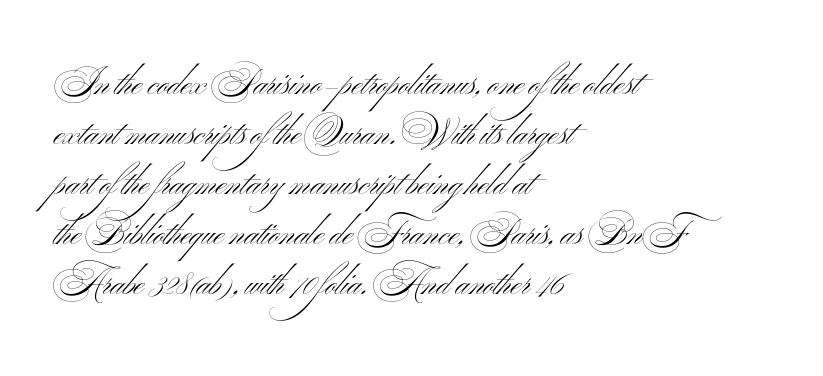
{"serif": "no", "bold": "no", "weight": "light", "width": "wide", "stroke_contrast": "medium", "x_height": "small", "monospaced": "no", "underline": "no", "align": "left", "line_spacing": "normal", "line_spacing_ratio": 1.47, "letter_spacing": "normal", "letter_spacing_em": 0.0, "glyph_px": 34}
